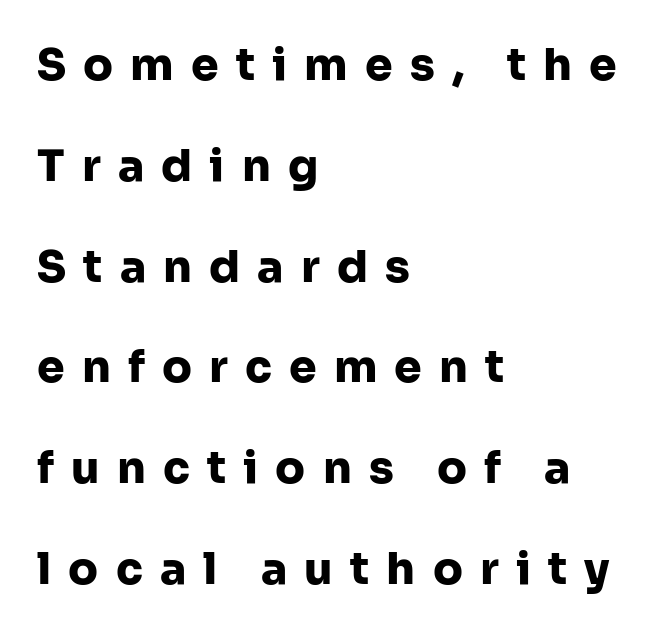
Q: Is the text bold? A: Yes.
Q: Is the text italic (slanted)? A: No, it is upright.
Q: Is the typeface a serif or a sans-serif typeface? A: Sans-serif.
Q: Is the text underlined? A: No.
Q: How is the paragraph aligned? A: Left-aligned.
Q: Is the spacing between letters normal or unusually wide? A: Unusually wide.
Q: Is the spacing between lines tight, normal or loose? A: Loose.
Q: Width (condensed, normal, or wide)? A: Normal.
Q: Stroke contrast? A: Low.
Q: x-height? A: Medium.
Q: Monospaced? A: No.
